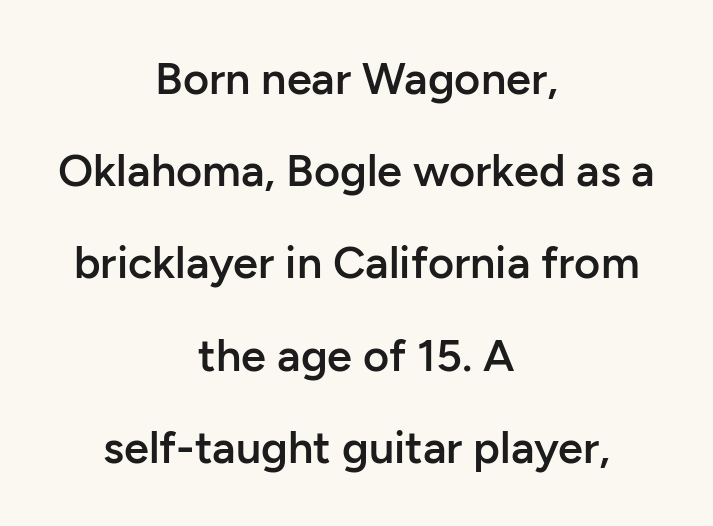
The space directly below the letters is spotless. Notice the wide empty band between every row — that's loose leading. This is sans-serif lettering, the kind often seen on screens and signage. A typesetter would call this proportional, since set widths differ per character.
